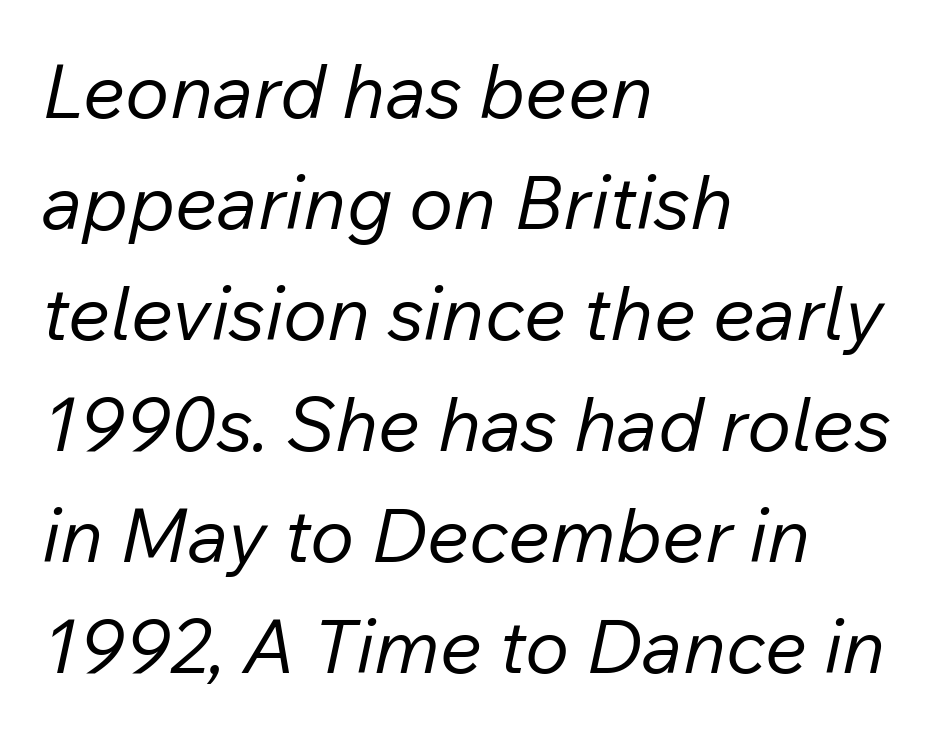
The image shows 75 px regular-weight type, italic (leaning right); set left-aligned, normal line spacing (1.48x), normal letter spacing, not underlined; low stroke contrast and a medium x-height.
